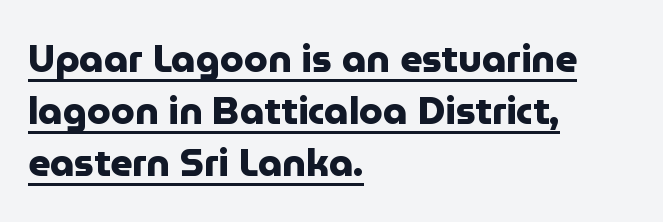
Q: Is the text bold? A: Yes.
Q: Is the text italic (slanted)? A: No, it is upright.
Q: Is the typeface a serif or a sans-serif typeface? A: Sans-serif.
Q: Is the text underlined? A: Yes.
Q: How is the paragraph aligned? A: Left-aligned.
Q: Is the spacing between letters normal or unusually wide? A: Normal.
Q: Is the spacing between lines tight, normal or loose? A: Normal.
Q: Width (condensed, normal, or wide)? A: Normal.
Q: Stroke contrast? A: Low.
Q: x-height? A: Medium.
Q: Monospaced? A: No.
